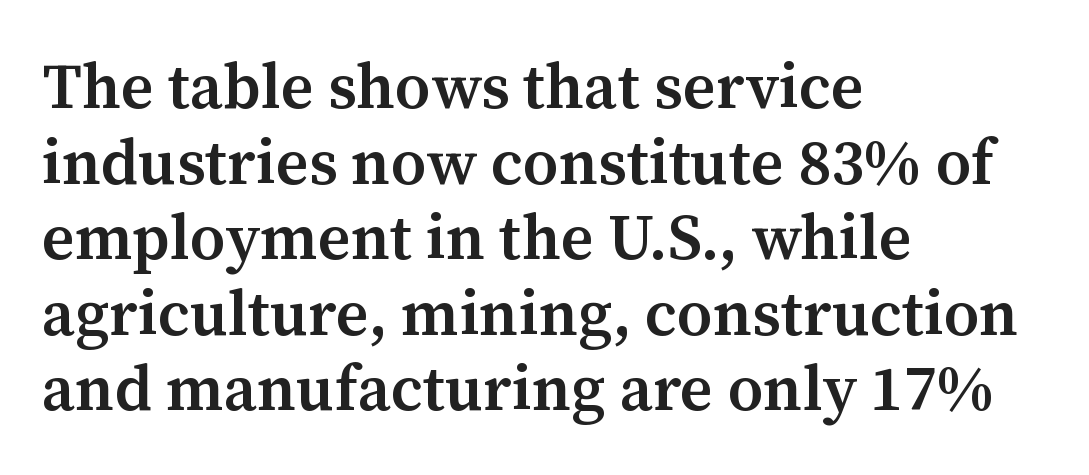
{"serif": "yes", "italic": "no", "bold": "semi", "weight": "semibold", "width": "normal", "stroke_contrast": "medium", "x_height": "medium", "monospaced": "no", "underline": "no", "align": "left", "line_spacing_ratio": 1.2, "letter_spacing": "normal", "letter_spacing_em": 0.0, "glyph_px": 63}
